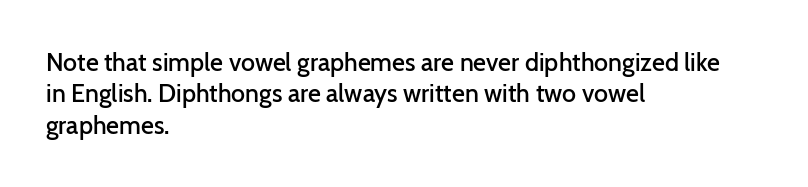
The image shows 25 px text type, upright; set left-aligned, normal line spacing (1.26x), normal letter spacing, not underlined.
